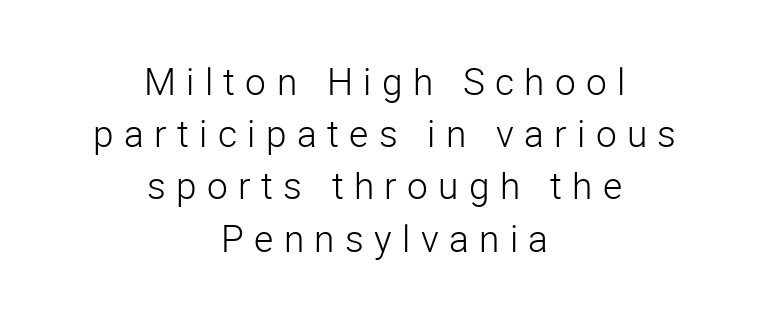
{"serif": "no", "italic": "no", "bold": "no", "weight": "light", "width": "normal", "stroke_contrast": "low", "x_height": "medium", "monospaced": "no", "underline": "no", "align": "center", "line_spacing": "normal", "line_spacing_ratio": 1.41, "letter_spacing": "wide", "letter_spacing_em": 0.28, "glyph_px": 37}
